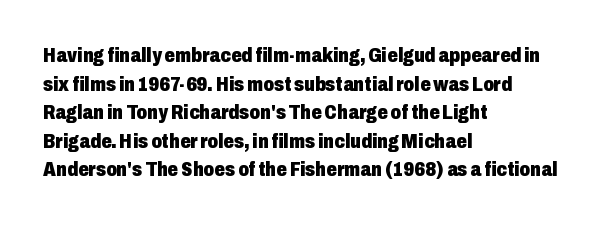
{"italic": "no", "bold": "yes", "underline": "no", "align": "left", "line_spacing": "normal", "line_spacing_ratio": 1.36, "letter_spacing": "normal", "letter_spacing_em": 0.0, "glyph_px": 21}
